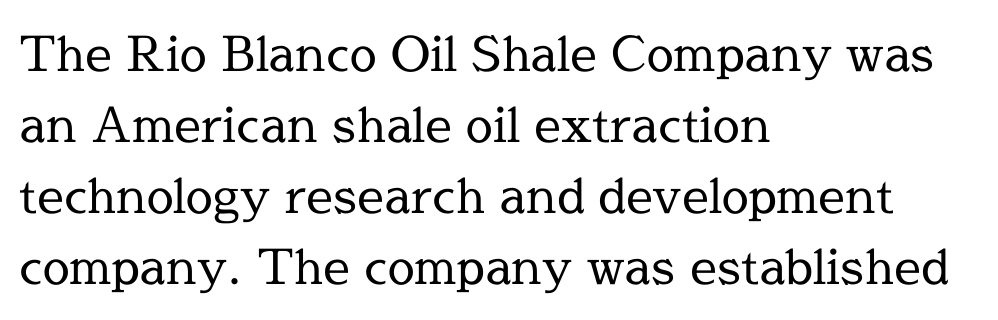
The image shows 48 px regular-weight serif type, upright; set left-aligned, normal line spacing (1.48x), normal letter spacing, not underlined; a medium x-height.
